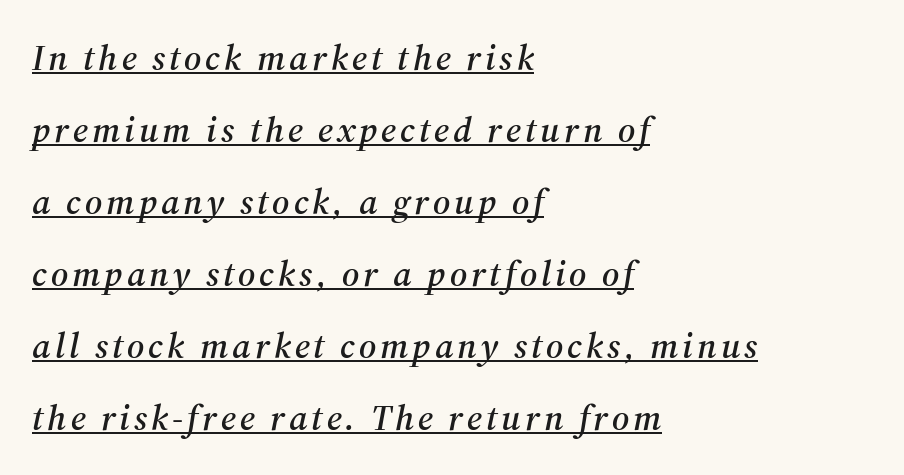
{"serif": "yes", "italic": "yes", "lean": "right", "slant_degrees": 12, "width": "normal", "stroke_contrast": "medium", "x_height": "medium", "monospaced": "no", "underline": "yes", "align": "left", "line_spacing": "loose", "line_spacing_ratio": 2.0, "glyph_px": 36}
